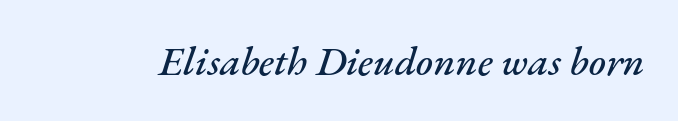
Notice how the stems are inclined rather than vertical — that's the hallmark of italics. You could call the tracking neutral — neither tight nor loose. These lines are rendered in a variable-pitch font. The baseline area is clear.
